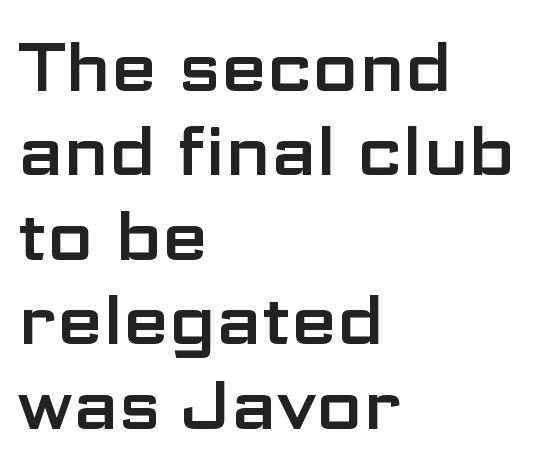
The image shows 67 px wide sans-serif type, upright; set left-aligned, normal line spacing (1.26x), normal letter spacing, not underlined; low stroke contrast and a medium x-height.
